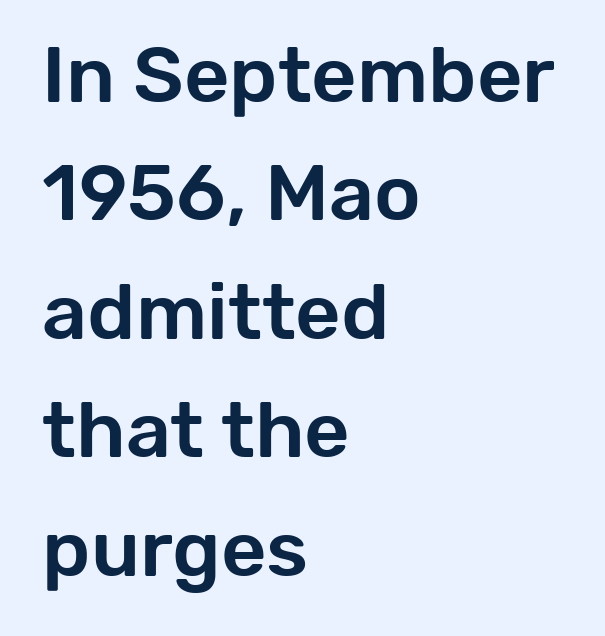
Visually the block forms a straight wall on the left and a jagged coastline on the right. Is there much room between lines? A standard amount, neither cramped nor airy. To sum up the face: it is a sans, with no serifs. Tracking here is standard; glyphs follow each other at the usual distance. Do the letters lean? They stand straight. Any mark beneath the type? The region is blank.
